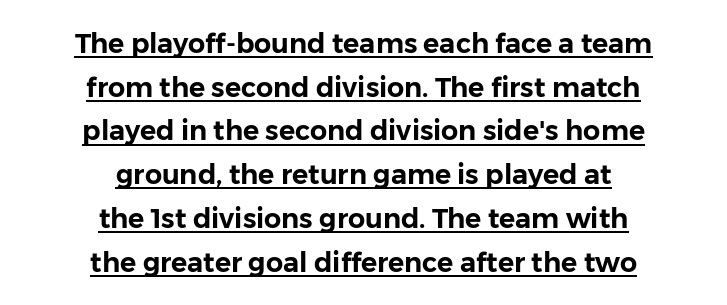
A student would call this center alignment; a typographer would say set centered. The rendering keeps characters at their native spacing. The specimen reads as upright at a glance. This sample keeps an unexceptional amount of space between lines.
